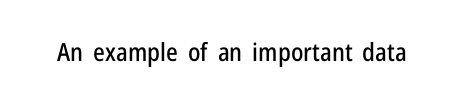
The image shows 25 px text type, upright; set normal letter spacing, not underlined.
